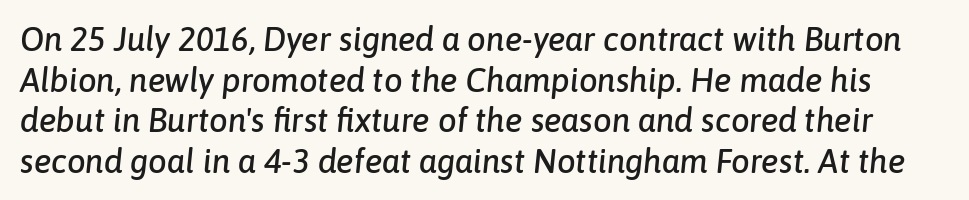
Q: Is the text italic (slanted)? A: Yes, it leans right by about 6 degrees.
Q: Is the text underlined? A: No.
Q: Is the spacing between letters normal or unusually wide? A: Normal.
Q: Width (condensed, normal, or wide)? A: Normal.
Q: Stroke contrast? A: Low.
Q: x-height? A: Medium.
Q: Monospaced? A: No.
